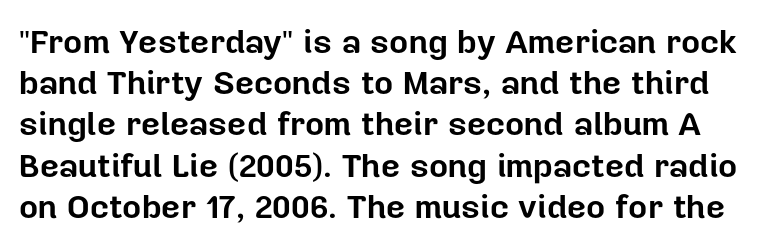
The image shows 33 px bold sans-serif type, upright; set normal line spacing (1.25x), normal letter spacing, not underlined; low stroke contrast and a medium x-height.
